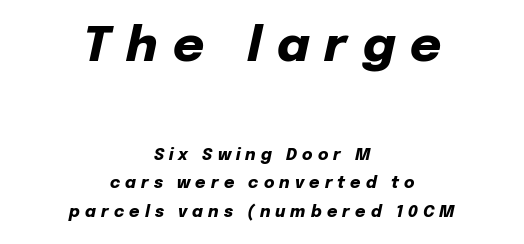
Q: Is the text bold? A: Yes.
Q: Is the text italic (slanted)? A: Yes, it leans right by about 12 degrees.
Q: Is the text underlined? A: No.
Q: How is the paragraph aligned? A: Centered.
Q: Is the spacing between letters normal or unusually wide? A: Unusually wide.
Q: Which block of text is set in a larger size, the first (top) or the second (bottom)? A: The first (top) one.
Q: Width (condensed, normal, or wide)? A: Normal.
Q: Stroke contrast? A: Low.
Q: x-height? A: Medium.
Q: Monospaced? A: No.
